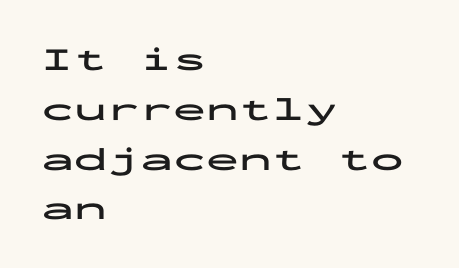
{"serif": "no", "italic": "no", "bold": "yes", "weight": "bold", "width": "wide", "stroke_contrast": "low", "x_height": "medium", "monospaced": "yes", "underline": "no", "align": "left", "line_spacing": "normal", "line_spacing_ratio": 1.51, "letter_spacing": "normal", "letter_spacing_em": 0.0, "glyph_px": 33}
